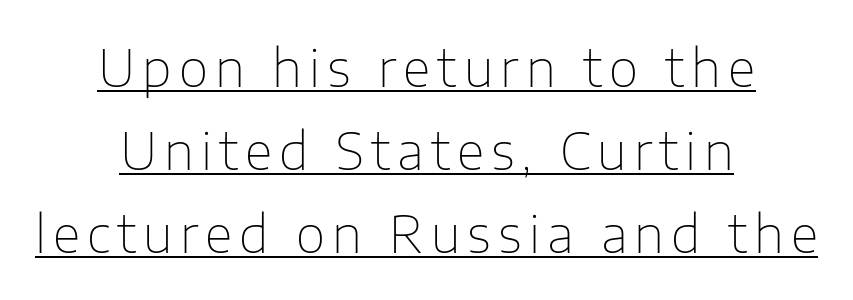
The face looks like a standard text weight, possibly lighter. These lines sit exactly where default settings would place them. In terms of posture, this sample is upright. Looks like someone drew a line under every word here. You could not count columns in this text — the font is proportionally spaced.
